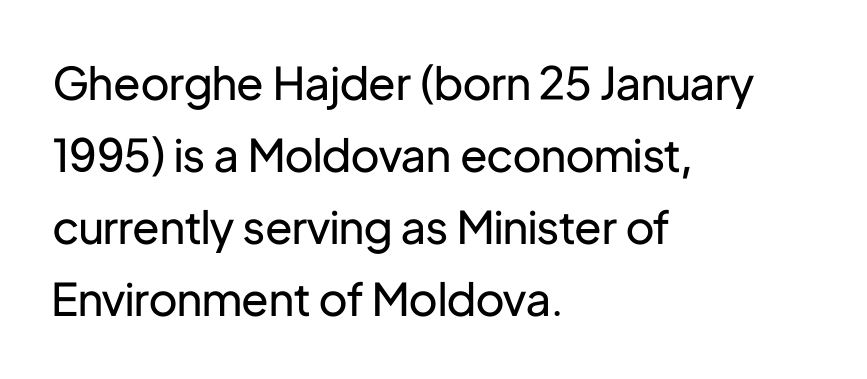
No italicization has been applied; the sample stays upright. The tracking reads as untouched default to a designer's eye. Beneath every word, the page is bare. The letters carry no serifs — their stems end cleanly without finishing strokes.
